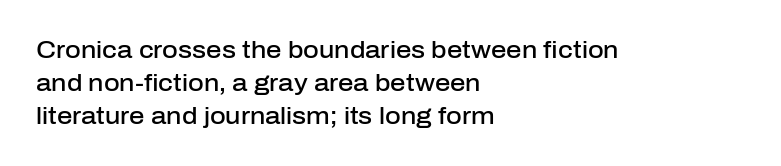
Q: Is the text bold? A: Semi-bold.
Q: Is the text italic (slanted)? A: No, it is upright.
Q: Is the text underlined? A: No.
Q: How is the paragraph aligned? A: Left-aligned.
Q: Is the spacing between letters normal or unusually wide? A: Normal.
Q: Is the spacing between lines tight, normal or loose? A: Normal.
